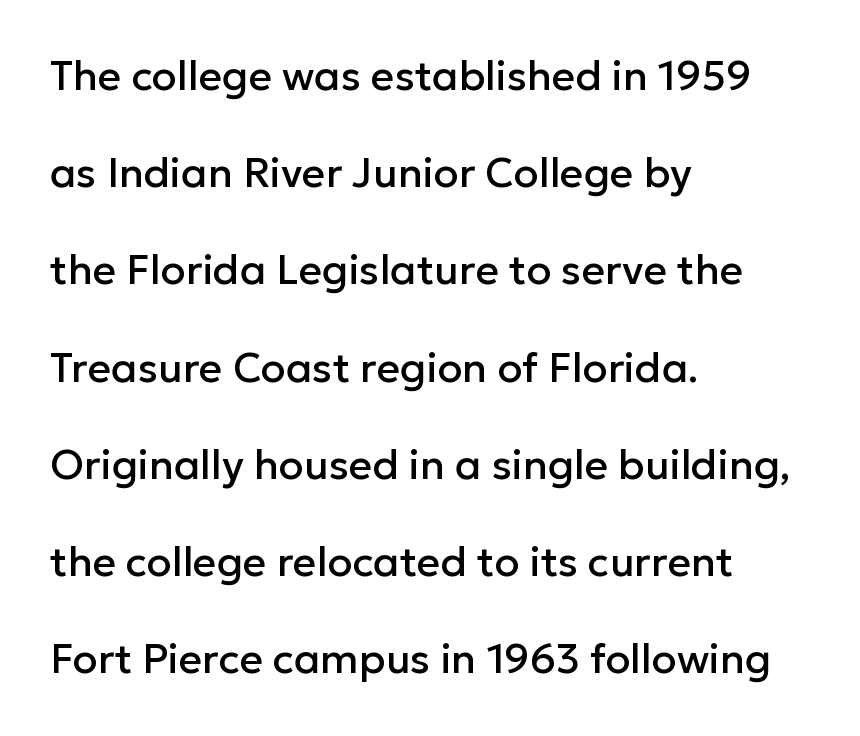
{"serif": "no", "italic": "no", "width": "normal", "stroke_contrast": "low", "x_height": "medium", "monospaced": "no", "underline": "no", "align": "left", "line_spacing": "loose", "line_spacing_ratio": 2.37, "letter_spacing": "normal", "letter_spacing_em": 0.0, "glyph_px": 41}
